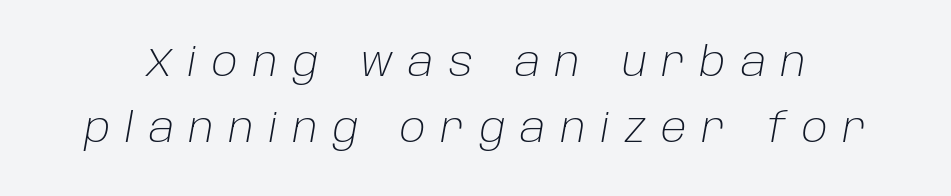
Q: Is the text bold? A: No.
Q: Is the text italic (slanted)? A: Yes, it leans right by about 10 degrees.
Q: Is the text underlined? A: No.
Q: Is the spacing between letters normal or unusually wide? A: Unusually wide.
Q: Is the spacing between lines tight, normal or loose? A: Normal.
Q: Width (condensed, normal, or wide)? A: Normal.
Q: Stroke contrast? A: Low.
Q: x-height? A: Large.
Q: Monospaced? A: No.
